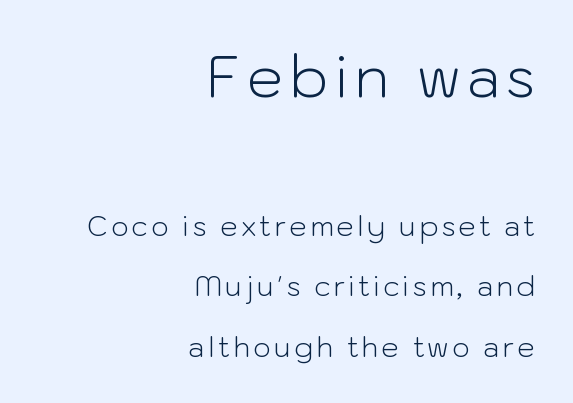
{"serif": "no", "italic": "no", "bold": "no", "weight": "light", "width": "normal", "stroke_contrast": "low", "x_height": "medium", "monospaced": "no", "underline": "no", "align": "right", "line_spacing": "loose", "line_spacing_ratio": 2.16, "larger_block": "first", "size_ratio": 2.04, "glyph_px": 57}
